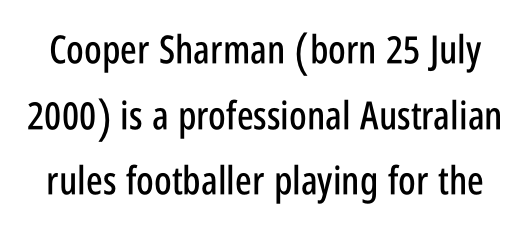
The image shows 39 px condensed sans-serif type, upright; set normal line spacing (1.68x), normal letter spacing, not underlined; low stroke contrast and a large x-height.
